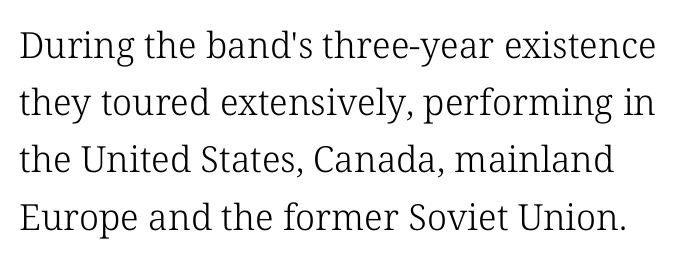
{"serif": "yes", "italic": "no", "bold": "no", "weight": "light", "width": "normal", "stroke_contrast": "low", "x_height": "medium", "monospaced": "no", "underline": "no", "line_spacing": "normal", "line_spacing_ratio": 1.59, "letter_spacing": "normal", "letter_spacing_em": 0.0, "glyph_px": 36}
